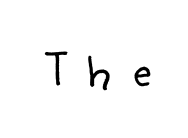
Q: Is the text bold? A: No.
Q: Is the text italic (slanted)? A: No, it is upright.
Q: Is the typeface a serif or a sans-serif typeface? A: Sans-serif.
Q: Is the text underlined? A: No.
Q: Is the spacing between letters normal or unusually wide? A: Unusually wide.
Q: Width (condensed, normal, or wide)? A: Normal.
Q: Stroke contrast? A: Low.
Q: x-height? A: Small.
Q: Monospaced? A: No.
